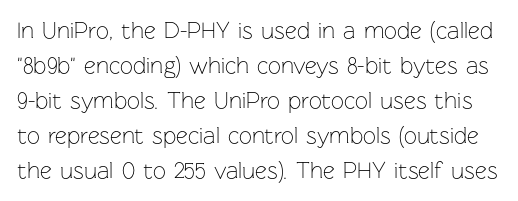
{"italic": "no", "bold": "no", "underline": "no", "line_spacing": "normal", "line_spacing_ratio": 1.52, "letter_spacing": "normal", "letter_spacing_em": 0.0, "glyph_px": 23}
